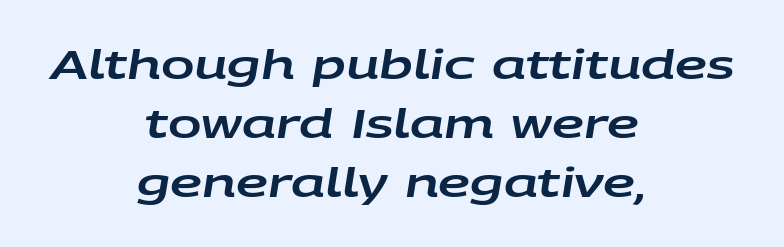
A normal amount of white space separates one row of letters from the next. The space directly below the letters is spotless. Honestly, the letter spacing is just normal — you wouldn't notice it. Designer's note — italics engaged. The lines are quadded center. Looks like regular typesetting: each glyph gets only the width it needs.
